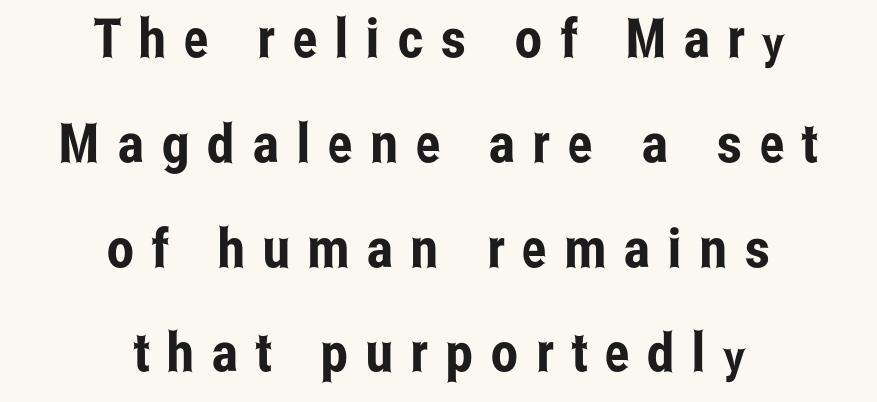
The image shows 54 px condensed sans-serif type, upright; set centered, loose line spacing (1.94x), unusually wide letter spacing (+0.33 em), not underlined; low stroke contrast and a medium x-height.
